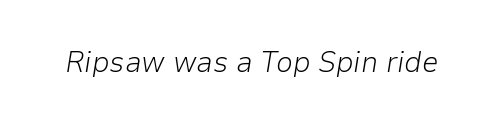
{"italic": "yes", "lean": "right", "slant_degrees": 9, "bold": "no", "weight": "light", "width": "normal", "stroke_contrast": "low", "x_height": "medium", "monospaced": "no", "underline": "no", "letter_spacing": "normal", "letter_spacing_em": 0.0, "glyph_px": 30}
